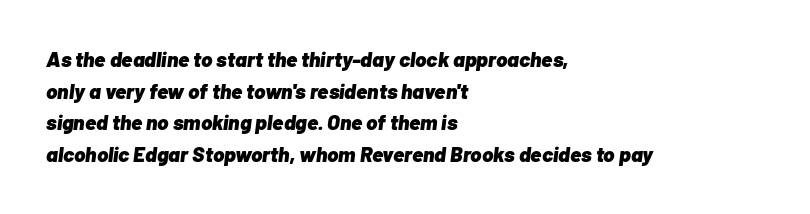
{"italic": "yes", "lean": "right", "slant_degrees": 7, "bold": "yes", "underline": "no", "align": "left", "line_spacing": "normal", "line_spacing_ratio": 1.51, "letter_spacing": "normal", "letter_spacing_em": 0.0, "glyph_px": 21}
